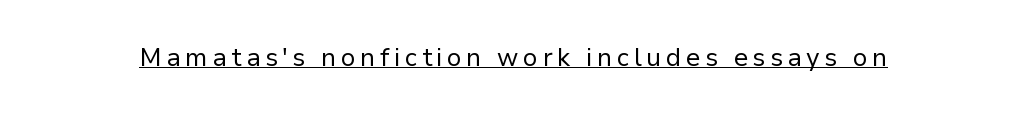
The image shows 25 px text type, upright; set underlined.
